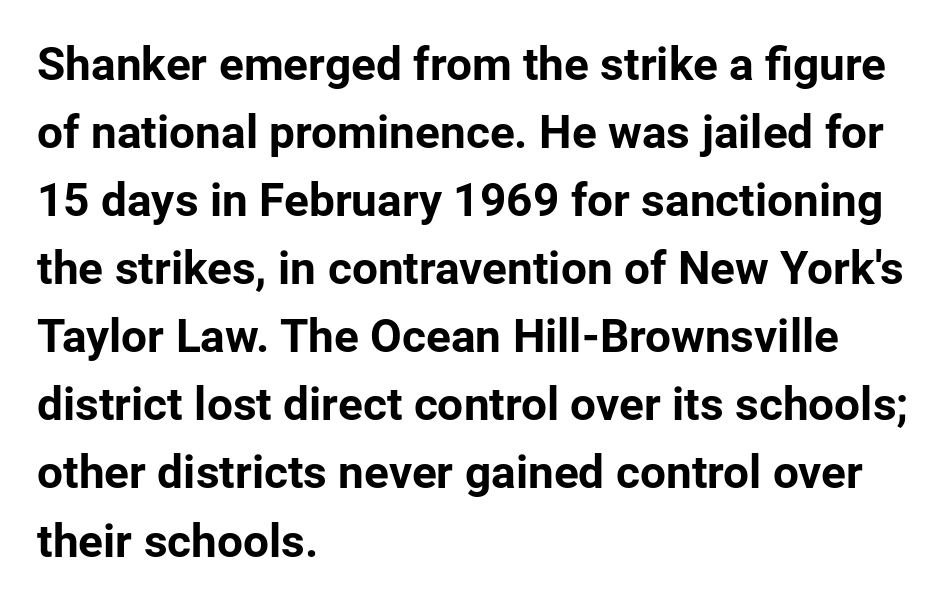
{"serif": "no", "italic": "no", "bold": "yes", "weight": "bold", "width": "normal", "stroke_contrast": "low", "x_height": "medium", "monospaced": "no", "underline": "no", "align": "left", "line_spacing": "normal", "line_spacing_ratio": 1.48, "letter_spacing": "normal", "letter_spacing_em": 0.0, "glyph_px": 46}
